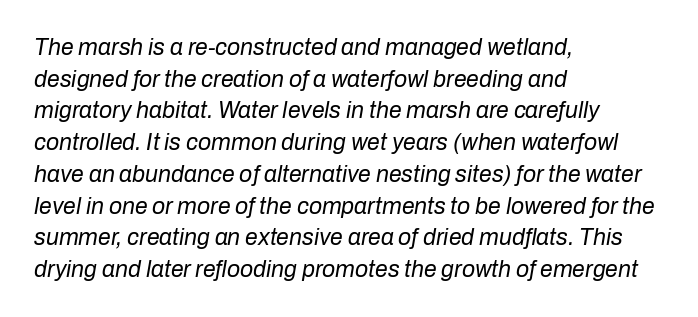
The image shows 23 px text type, italic (leaning right); set left-aligned, normal line spacing (1.38x), normal letter spacing, not underlined.
